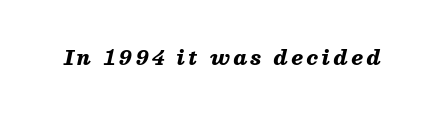
The image shows 20 px bold type, italic (leaning right); set not underlined.
